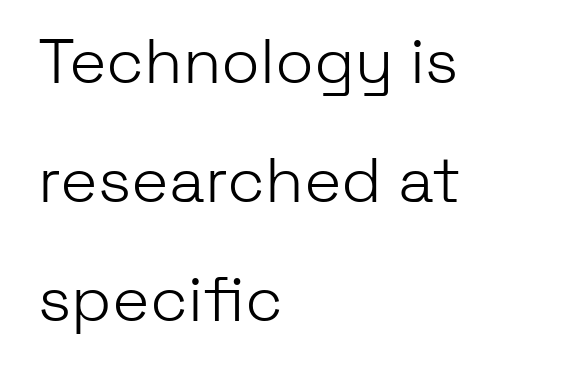
Q: Is the text bold? A: No.
Q: Is the text italic (slanted)? A: No, it is upright.
Q: Is the typeface a serif or a sans-serif typeface? A: Sans-serif.
Q: Is the text underlined? A: No.
Q: How is the paragraph aligned? A: Left-aligned.
Q: Is the spacing between letters normal or unusually wide? A: Normal.
Q: Width (condensed, normal, or wide)? A: Normal.
Q: Stroke contrast? A: Low.
Q: x-height? A: Medium.
Q: Monospaced? A: No.
